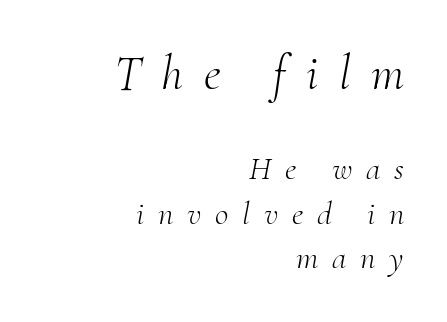
Q: Is the text bold? A: No.
Q: Is the text italic (slanted)? A: Yes, it leans right by about 10 degrees.
Q: Is the typeface a serif or a sans-serif typeface? A: Serif.
Q: Is the text underlined? A: No.
Q: How is the paragraph aligned? A: Right-aligned.
Q: Is the spacing between letters normal or unusually wide? A: Unusually wide.
Q: Is the spacing between lines tight, normal or loose? A: Normal.
Q: Which block of text is set in a larger size, the first (top) or the second (bottom)? A: The first (top) one.
Q: Width (condensed, normal, or wide)? A: Normal.
Q: Stroke contrast? A: Medium.
Q: x-height? A: Small.
Q: Monospaced? A: No.
